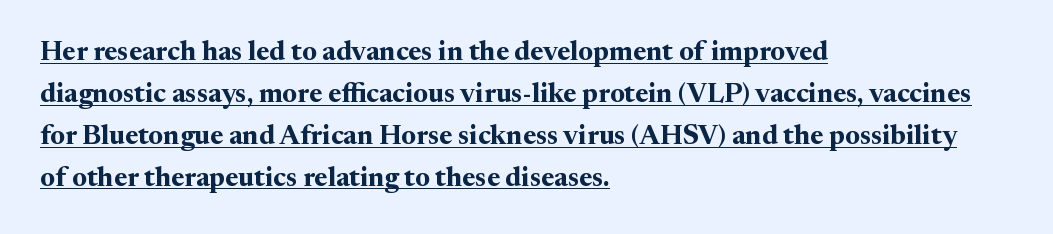
Q: Is the text bold? A: Yes.
Q: Is the text italic (slanted)? A: No, it is upright.
Q: Is the text underlined? A: Yes.
Q: How is the paragraph aligned? A: Left-aligned.
Q: Is the spacing between letters normal or unusually wide? A: Normal.
Q: Is the spacing between lines tight, normal or loose? A: Normal.
